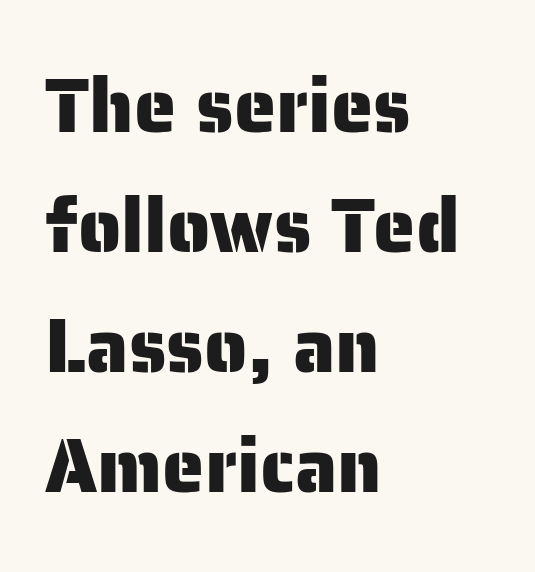
The horizontal fit of the characters is conventional and even. Reading down the column, the eye jumps a familiar distance to each next line. These lines are composed in type without serifs. Note the varied advance widths — an 'i' is clearly narrower than an 'm'. Alignment: flush left. When letters stand straight like this, we call the style roman or upright.
